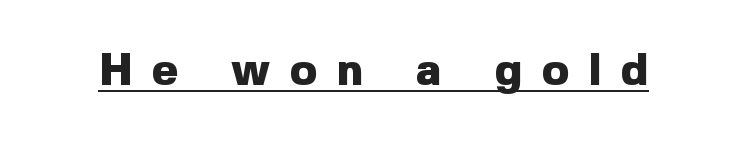
{"serif": "no", "italic": "no", "bold": "yes", "weight": "heavy", "width": "normal", "x_height": "medium", "monospaced": "no", "underline": "yes", "letter_spacing": "wide", "letter_spacing_em": 0.44, "glyph_px": 45}
